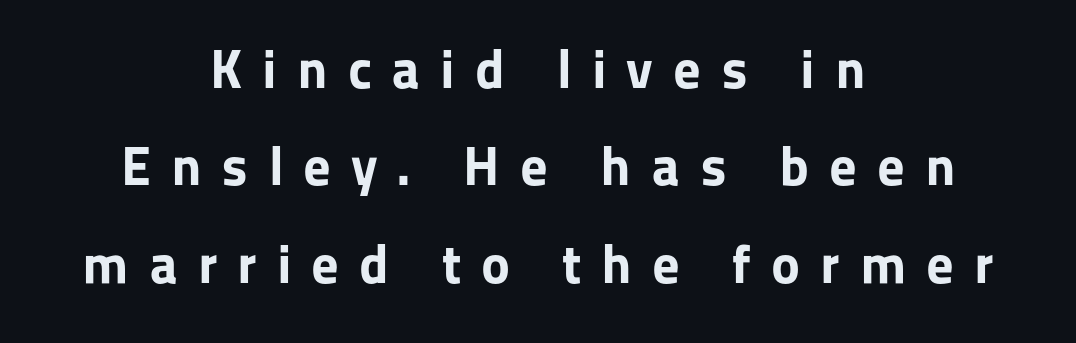
{"serif": "no", "italic": "no", "bold": "yes", "weight": "bold", "width": "normal", "stroke_contrast": "low", "x_height": "medium", "monospaced": "no", "underline": "no", "align": "center", "line_spacing_ratio": 1.77, "letter_spacing": "wide", "letter_spacing_em": 0.36, "glyph_px": 55}
